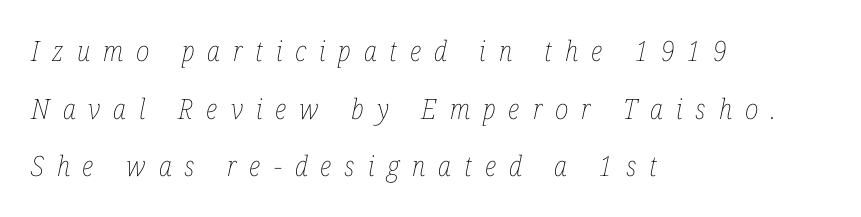
{"italic": "yes", "lean": "right", "slant_degrees": 12, "bold": "no", "weight": "thin", "width": "condensed", "stroke_contrast": "low", "x_height": "medium", "monospaced": "no", "underline": "no", "align": "left", "line_spacing": "loose", "line_spacing_ratio": 2.06, "letter_spacing": "wide", "letter_spacing_em": 0.46, "glyph_px": 28}
